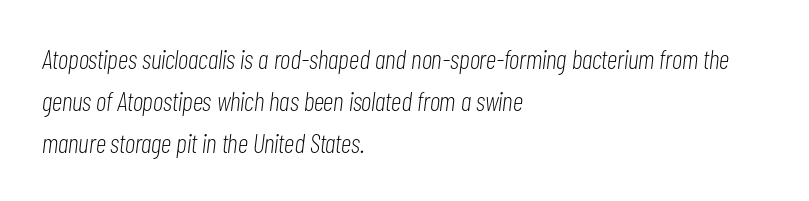
Q: Is the text bold? A: No.
Q: Is the text italic (slanted)? A: Yes, it leans right by about 7 degrees.
Q: Is the text underlined? A: No.
Q: How is the paragraph aligned? A: Left-aligned.
Q: Is the spacing between letters normal or unusually wide? A: Normal.
Q: Is the spacing between lines tight, normal or loose? A: Normal.
